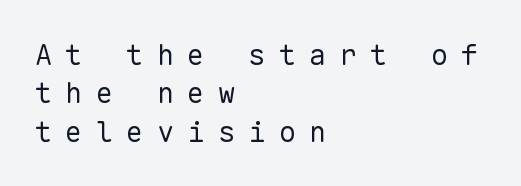
Q: Is the text bold? A: No.
Q: Is the text italic (slanted)? A: No, it is upright.
Q: Is the typeface a serif or a sans-serif typeface? A: Sans-serif.
Q: Is the text underlined? A: No.
Q: How is the paragraph aligned? A: Left-aligned.
Q: Is the spacing between letters normal or unusually wide? A: Unusually wide.
Q: Is the spacing between lines tight, normal or loose? A: Normal.
Q: Width (condensed, normal, or wide)? A: Normal.
Q: Stroke contrast? A: Low.
Q: x-height? A: Medium.
Q: Monospaced? A: Yes.
